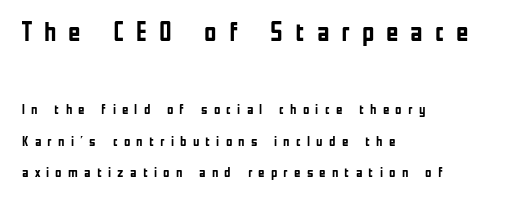
Stroke thickness is high; the sample reads as a true bold. Each word looks stretched out because of the extra space between its letters. Only glyphs here, with clear space below each row. The designer dialed line spacing up above the default.
